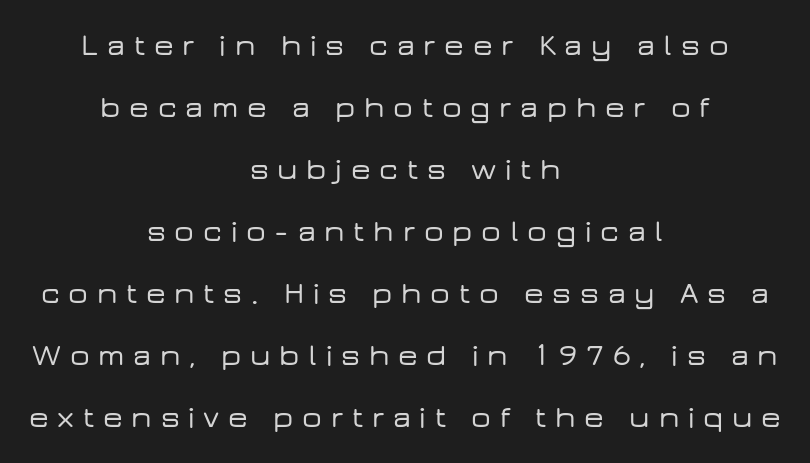
The image shows 31 px wide sans-serif type, upright; set centered, loose line spacing (2.0x), unusually wide letter spacing (+0.28 em), not underlined; low stroke contrast and a medium x-height.
